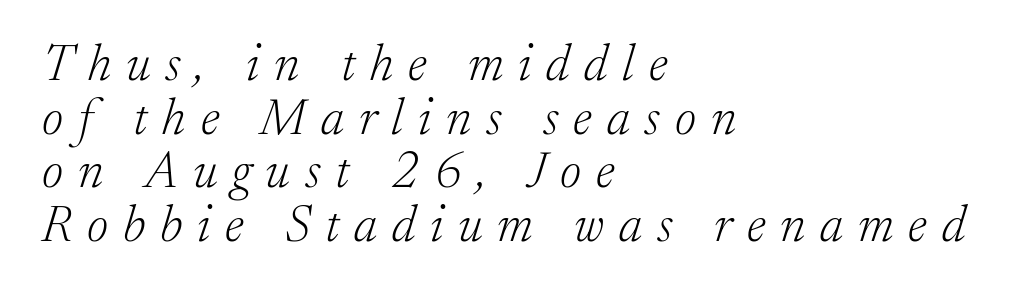
{"serif": "yes", "italic": "yes", "lean": "right", "slant_degrees": 17, "bold": "no", "weight": "light", "width": "normal", "stroke_contrast": "low", "x_height": "medium", "monospaced": "no", "underline": "no", "align": "left", "line_spacing": "tight", "line_spacing_ratio": 1.05, "letter_spacing": "wide", "letter_spacing_em": 0.29, "glyph_px": 51}
